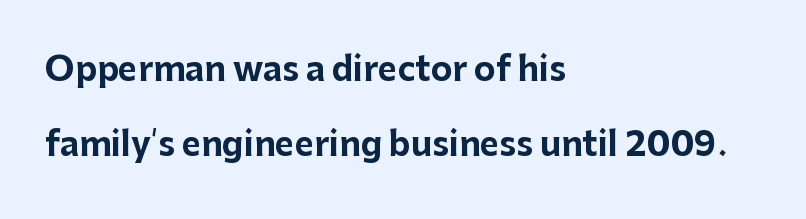
The letters are bold, with thick, heavy strokes. These lines stand farther apart than default settings would place them. Clear beneath every line of the passage. These lines are set flush left with a ragged right edge. The letters advance in unequal steps, a hallmark of proportional type.
